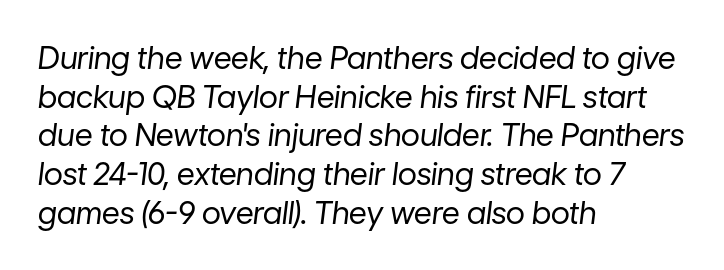
The image shows 31 px regular-weight type, italic (leaning right); set left-aligned, normal line spacing (1.25x), normal letter spacing, not underlined; low stroke contrast and a medium x-height.
